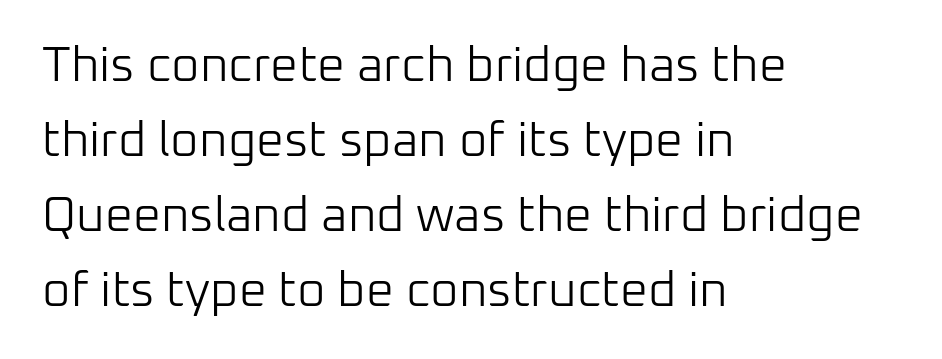
The image shows 49 px light sans-serif type, upright; set left-aligned, normal line spacing (1.53x), normal letter spacing, not underlined; low stroke contrast and a medium x-height.
